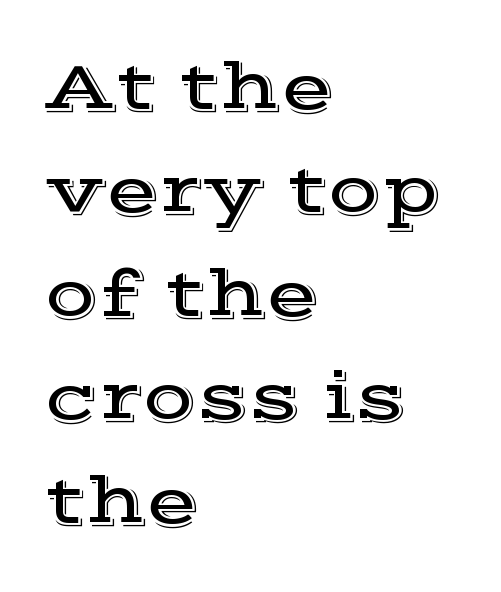
{"serif": "yes", "italic": "no", "width": "wide", "x_height": "medium", "monospaced": "no", "underline": "no", "align": "left", "line_spacing": "normal", "line_spacing_ratio": 1.5, "letter_spacing": "normal", "letter_spacing_em": 0.0, "glyph_px": 69}
